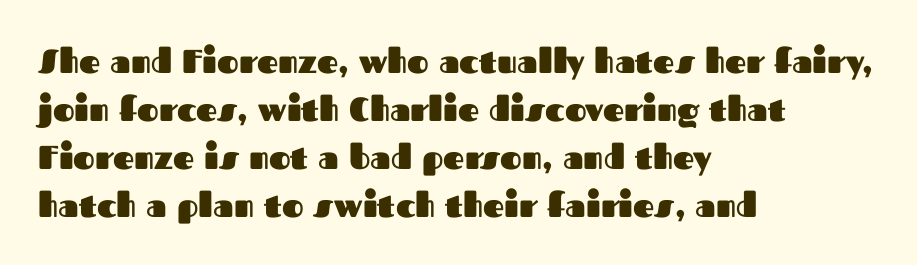
{"serif": "no", "italic": "no", "bold": "yes", "weight": "heavy", "width": "normal", "stroke_contrast": "medium", "x_height": "medium", "monospaced": "no", "underline": "no", "align": "left", "line_spacing": "normal", "line_spacing_ratio": 1.45, "letter_spacing": "normal", "letter_spacing_em": 0.0, "glyph_px": 33}
